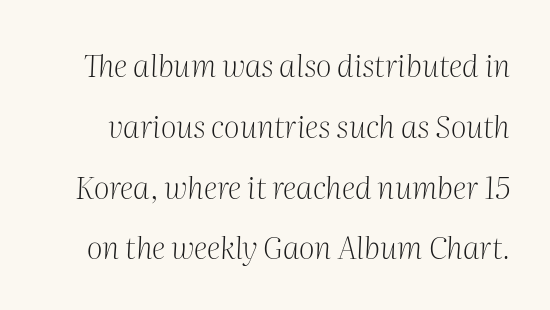
Stems here are at most as thick as an everyday book face. The strip under each line holds only bare page. These lines keep a tight, regular rhythm from letter to letter. Stroke terminals: seriffed. When letters slant like this, we call the style italic.
